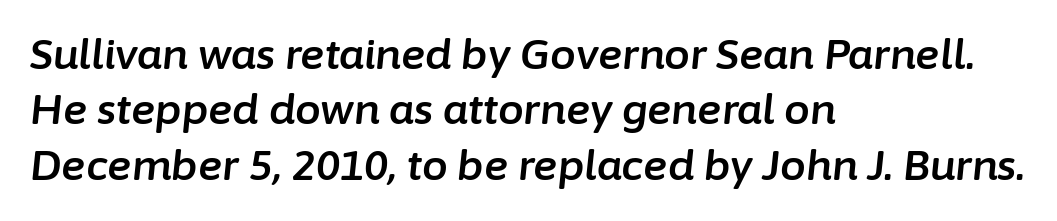
Here the glyphs are tracked normally, forming tight word shapes. Does the lettering tilt? It does — this is italic. Proportional: the letters do not fall into vertical columns. A student would call this left alignment; a typographer would say flush left, rag right. Has an underline been added? It has not.
